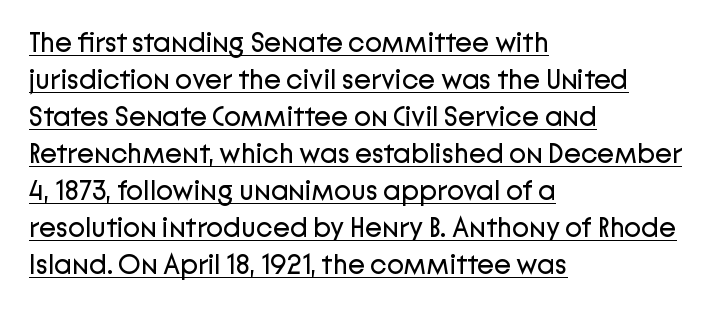
{"serif": "no", "italic": "no", "bold": "no", "weight": "regular", "width": "normal", "stroke_contrast": "low", "x_height": "medium", "monospaced": "no", "underline": "yes", "align": "left", "line_spacing": "normal", "line_spacing_ratio": 1.32, "letter_spacing": "normal", "letter_spacing_em": 0.0, "glyph_px": 28}
